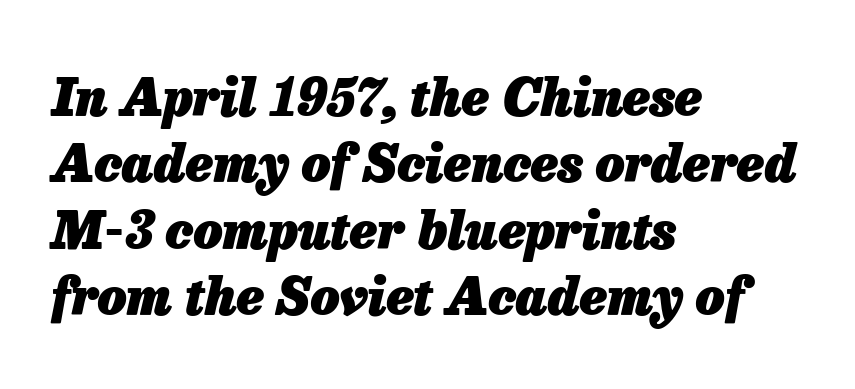
{"italic": "yes", "lean": "right", "slant_degrees": 13, "bold": "yes", "weight": "heavy", "width": "normal", "stroke_contrast": "low", "x_height": "medium", "monospaced": "no", "underline": "no", "align": "left", "line_spacing": "normal", "line_spacing_ratio": 1.3, "letter_spacing": "normal", "letter_spacing_em": 0.0, "glyph_px": 51}
